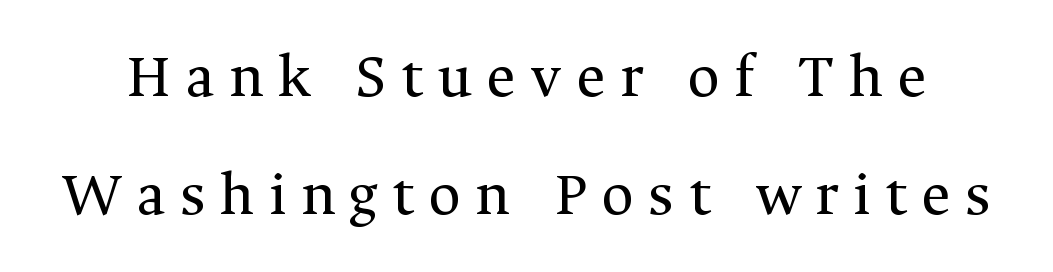
Do the characters align in a grid? No, the font is proportional. Tall strokes in this sample are plumb rather than angled. The passage shown is not underscored anywhere. No extra ink here — the face is not bold.
